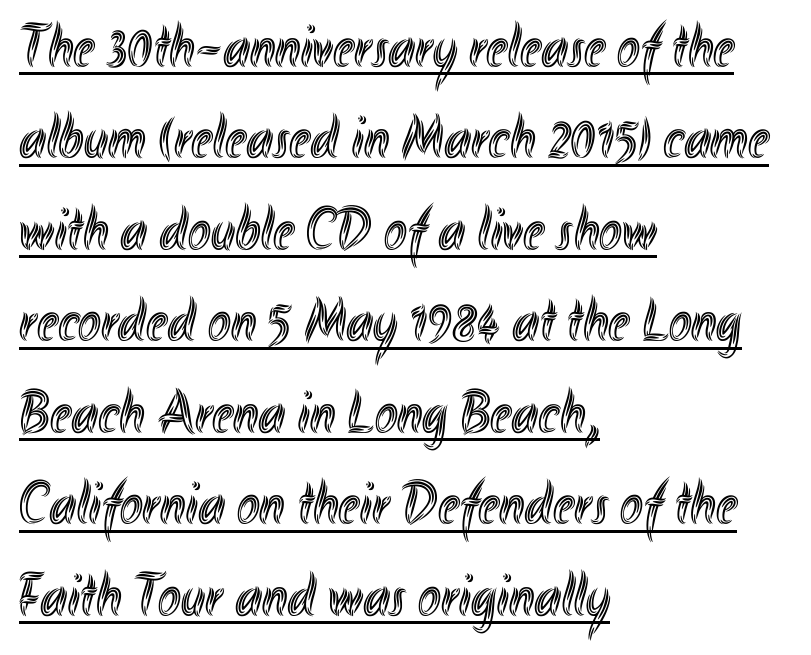
{"width": "condensed", "x_height": "small", "monospaced": "no", "underline": "yes", "align": "left", "line_spacing": "normal", "line_spacing_ratio": 1.5, "letter_spacing": "normal", "letter_spacing_em": 0.0, "glyph_px": 61}
